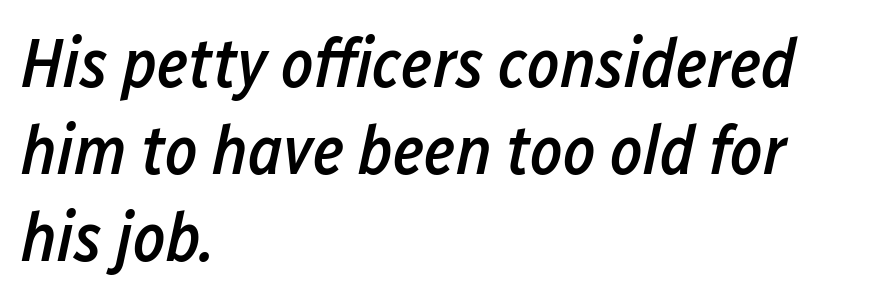
Q: Is the text bold? A: Semi-bold.
Q: Is the text italic (slanted)? A: Yes, it leans right by about 12 degrees.
Q: Is the text underlined? A: No.
Q: How is the paragraph aligned? A: Left-aligned.
Q: Is the spacing between letters normal or unusually wide? A: Normal.
Q: Is the spacing between lines tight, normal or loose? A: Normal.
Q: Width (condensed, normal, or wide)? A: Condensed.
Q: Stroke contrast? A: Low.
Q: x-height? A: Medium.
Q: Monospaced? A: No.
